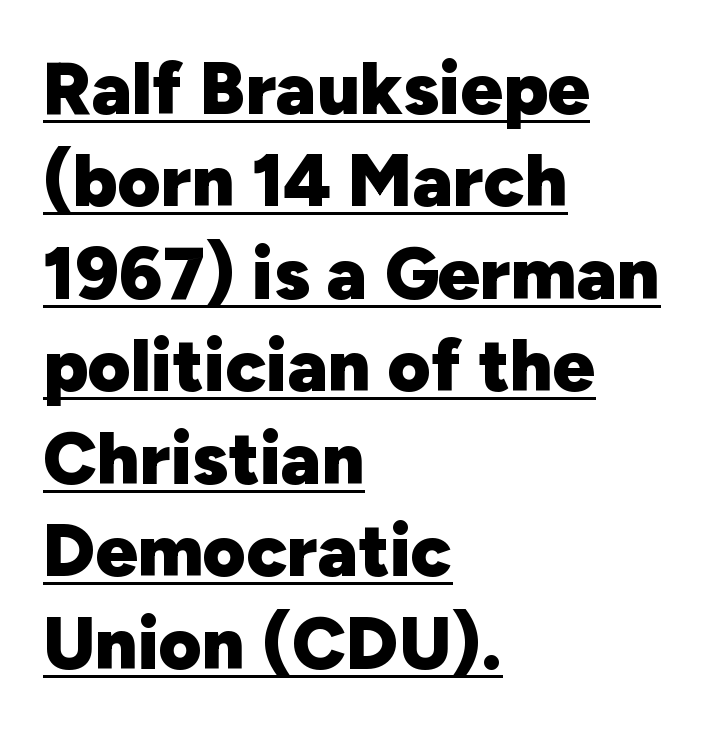
The image shows 74 px heavy sans-serif type, upright; set left-aligned, normal line spacing (1.25x), normal letter spacing, underlined; low stroke contrast and a medium x-height.
